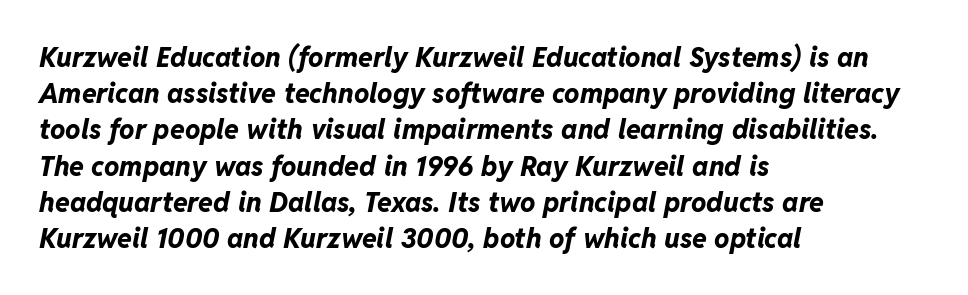
{"italic": "yes", "lean": "right", "slant_degrees": 11, "bold": "yes", "underline": "no", "align": "left", "line_spacing": "normal", "line_spacing_ratio": 1.34, "letter_spacing": "normal", "letter_spacing_em": 0.0, "glyph_px": 27}
